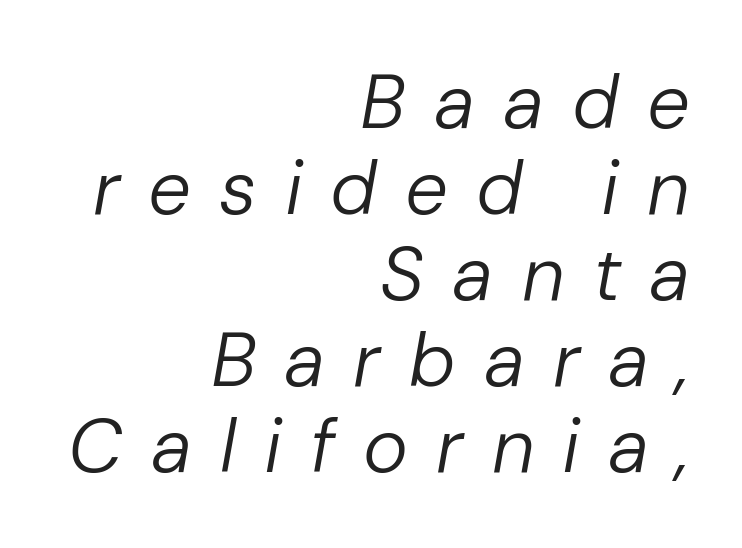
The letterforms sit at book weight or below. Characters follow at a spacing far wider than the type designer built in. The space between consecutive lines is stingy. Just letters on the line, the space beneath them empty. Slant detected: the letters are inclined. The ragged edge is on the left, which tells us the setting is flush right.
